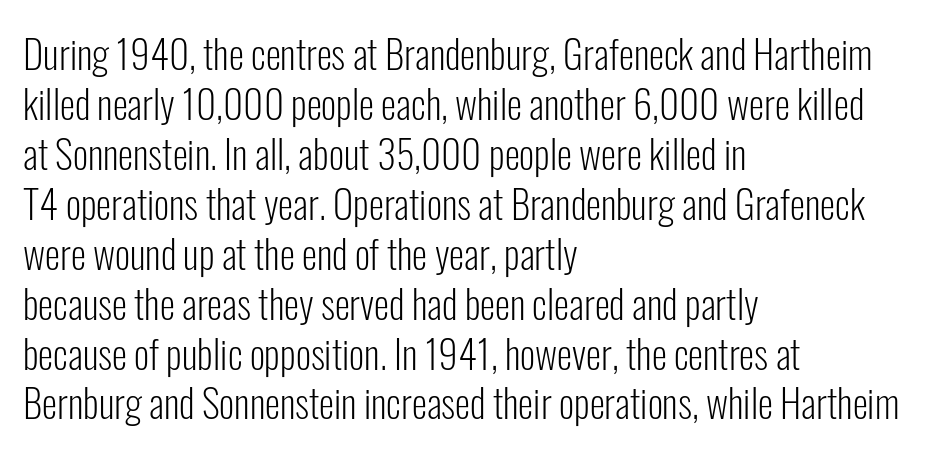
The image shows 39 px light, condensed sans-serif type, upright; set left-aligned, normal line spacing (1.28x), normal letter spacing, not underlined; low stroke contrast and a medium x-height.
